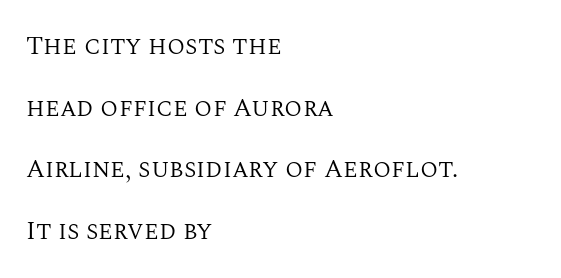
Q: Is the text bold? A: No.
Q: Is the text italic (slanted)? A: No, it is upright.
Q: Is the text underlined? A: No.
Q: How is the paragraph aligned? A: Left-aligned.
Q: Is the spacing between letters normal or unusually wide? A: Normal.
Q: Is the spacing between lines tight, normal or loose? A: Loose.
